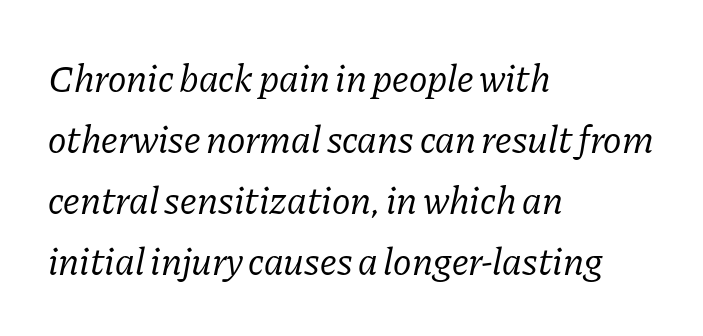
Q: Is the text bold? A: No.
Q: Is the text italic (slanted)? A: Yes, it leans right by about 11 degrees.
Q: Is the typeface a serif or a sans-serif typeface? A: Serif.
Q: Is the text underlined? A: No.
Q: How is the paragraph aligned? A: Left-aligned.
Q: Is the spacing between letters normal or unusually wide? A: Normal.
Q: Is the spacing between lines tight, normal or loose? A: Normal.
Q: Width (condensed, normal, or wide)? A: Normal.
Q: Stroke contrast? A: Low.
Q: x-height? A: Medium.
Q: Monospaced? A: No.
